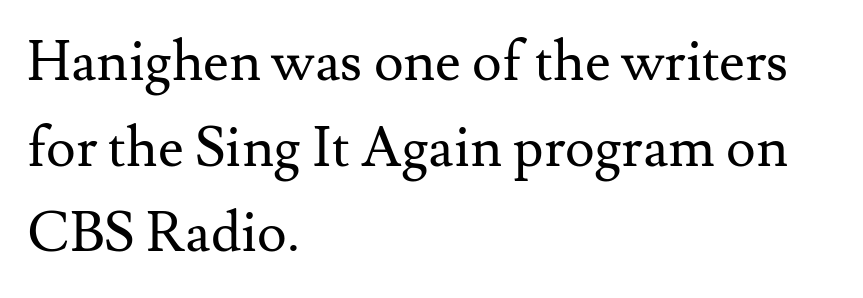
Q: Is the text bold? A: No.
Q: Is the text italic (slanted)? A: No, it is upright.
Q: Is the typeface a serif or a sans-serif typeface? A: Serif.
Q: Is the text underlined? A: No.
Q: How is the paragraph aligned? A: Left-aligned.
Q: Is the spacing between letters normal or unusually wide? A: Normal.
Q: Is the spacing between lines tight, normal or loose? A: Normal.
Q: Width (condensed, normal, or wide)? A: Normal.
Q: Stroke contrast? A: Medium.
Q: x-height? A: Small.
Q: Monospaced? A: No.
